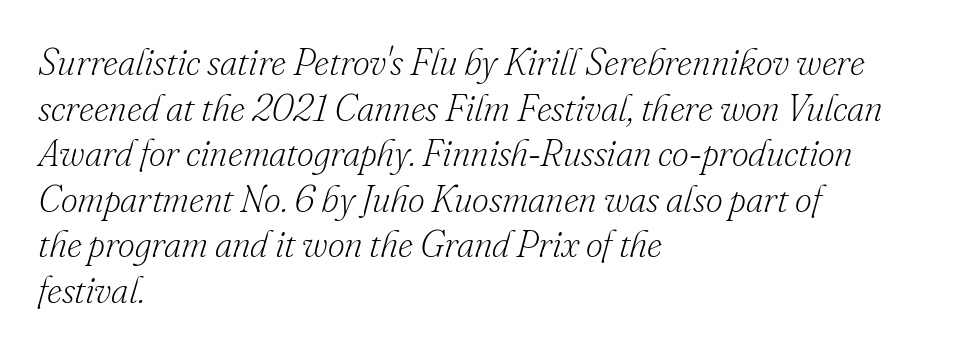
Q: Is the text bold? A: No.
Q: Is the text italic (slanted)? A: Yes, it leans right by about 16 degrees.
Q: Is the typeface a serif or a sans-serif typeface? A: Serif.
Q: Is the text underlined? A: No.
Q: How is the paragraph aligned? A: Left-aligned.
Q: Is the spacing between letters normal or unusually wide? A: Normal.
Q: Width (condensed, normal, or wide)? A: Normal.
Q: Stroke contrast? A: Low.
Q: x-height? A: Small.
Q: Monospaced? A: No.
